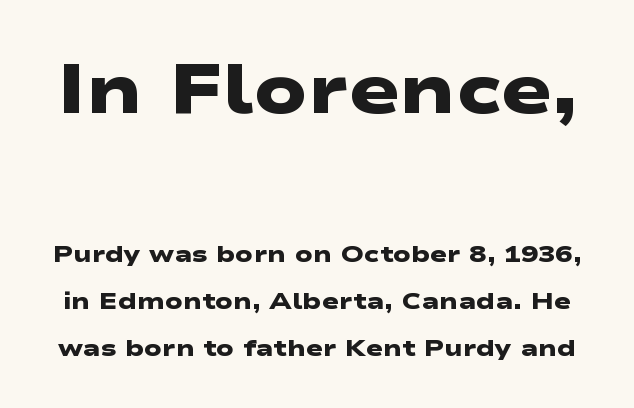
{"serif": "no", "bold": "yes", "weight": "heavy", "width": "wide", "stroke_contrast": "low", "x_height": "medium", "monospaced": "no", "underline": "no", "line_spacing": "loose", "line_spacing_ratio": 2.03, "letter_spacing": "normal", "letter_spacing_em": 0.0, "larger_block": "first", "size_ratio": 3.0, "glyph_px": 69}
